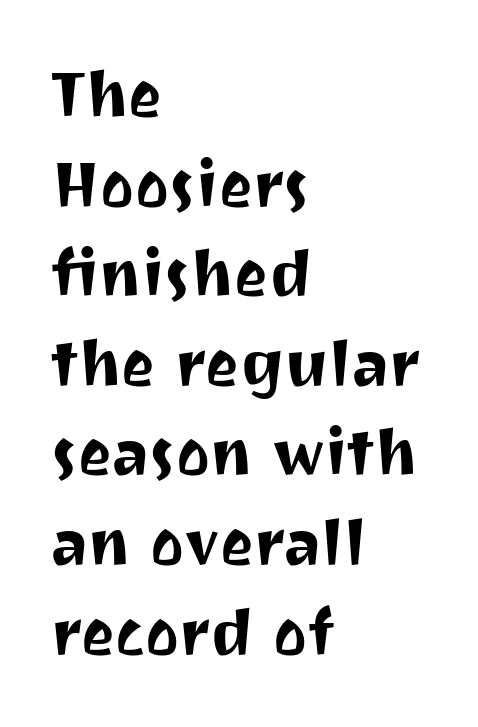
The passage shown is typed in a proportional face where columns would drift. Tall strokes in this sample are plumb rather than angled. The lines sit at an ordinary, default distance from one another. The ragged edge is on the right, which tells us the setting is flush left.
